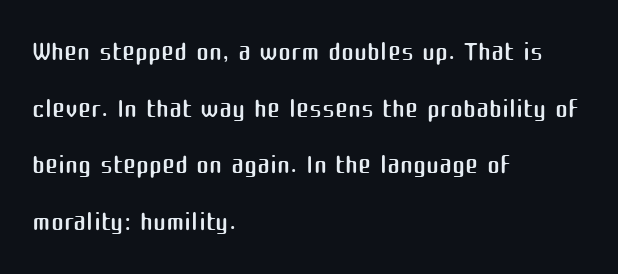
{"serif": "no", "italic": "no", "bold": "no", "weight": "regular", "width": "normal", "stroke_contrast": "medium", "x_height": "medium", "monospaced": "no", "underline": "no", "align": "left", "line_spacing": "normal", "line_spacing_ratio": 1.45, "letter_spacing": "normal", "letter_spacing_em": 0.0, "glyph_px": 39}
